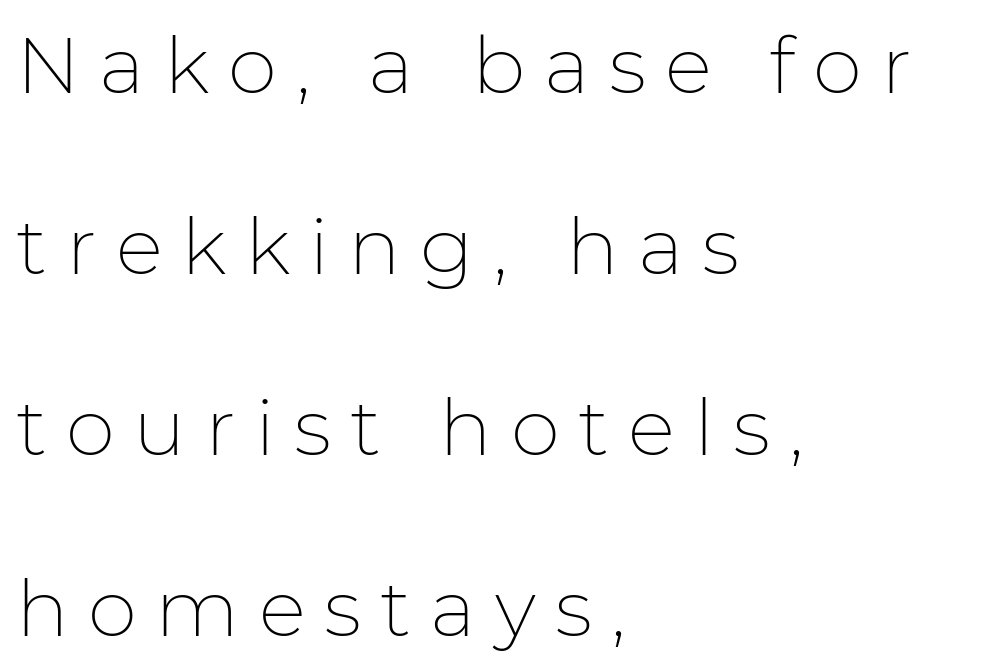
Varying glyph widths throughout — classic text-font behaviour. Check where the strokes stop: nothing finishes them off — pure sans. Quick note: interline space is abundant. A roman cut, with each character standing at attention. The passage is arranged the way most books set body copy — flush left.
